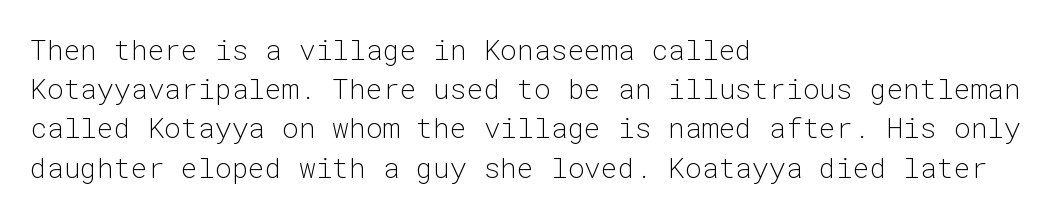
Q: Is the text bold? A: No.
Q: Is the text italic (slanted)? A: No, it is upright.
Q: Is the typeface a serif or a sans-serif typeface? A: Sans-serif.
Q: Is the text underlined? A: No.
Q: How is the paragraph aligned? A: Left-aligned.
Q: Is the spacing between letters normal or unusually wide? A: Normal.
Q: Is the spacing between lines tight, normal or loose? A: Normal.
Q: Width (condensed, normal, or wide)? A: Normal.
Q: Stroke contrast? A: Low.
Q: x-height? A: Medium.
Q: Monospaced? A: Yes.
